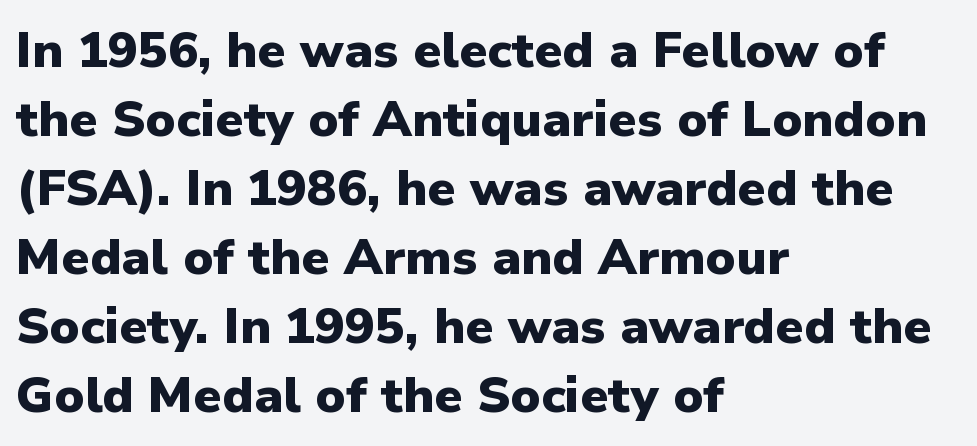
Q: Is the text bold? A: Yes.
Q: Is the text italic (slanted)? A: No, it is upright.
Q: Is the typeface a serif or a sans-serif typeface? A: Sans-serif.
Q: Is the text underlined? A: No.
Q: How is the paragraph aligned? A: Left-aligned.
Q: Is the spacing between letters normal or unusually wide? A: Normal.
Q: Is the spacing between lines tight, normal or loose? A: Normal.
Q: Width (condensed, normal, or wide)? A: Normal.
Q: Stroke contrast? A: Low.
Q: x-height? A: Medium.
Q: Monospaced? A: No.
